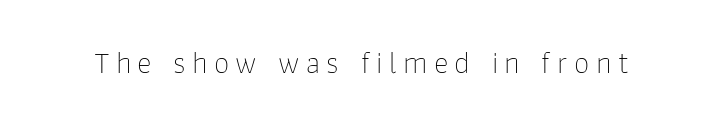
The zone under the glyphs is completely vacant. No chunkiness to these letters — they're not bold. The tracking jumps out immediately: characters are airy and widely separated. The glyphs in this specimen are sans serif.
